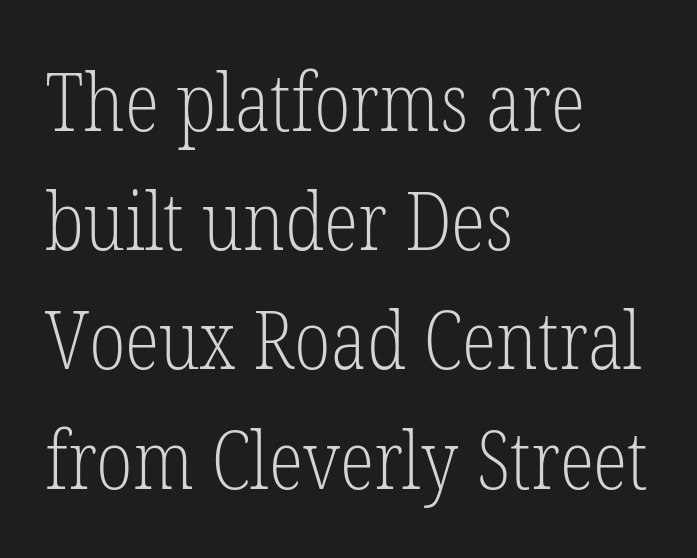
Q: Is the text bold? A: No.
Q: Is the text italic (slanted)? A: No, it is upright.
Q: Is the typeface a serif or a sans-serif typeface? A: Serif.
Q: Is the text underlined? A: No.
Q: How is the paragraph aligned? A: Left-aligned.
Q: Is the spacing between letters normal or unusually wide? A: Normal.
Q: Is the spacing between lines tight, normal or loose? A: Normal.
Q: Width (condensed, normal, or wide)? A: Condensed.
Q: Stroke contrast? A: Low.
Q: x-height? A: Medium.
Q: Monospaced? A: No.
